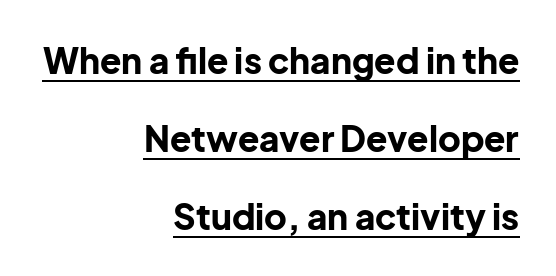
The image shows 35 px bold sans-serif type, upright; set right-aligned, loose line spacing (2.23x), normal letter spacing, underlined; low stroke contrast and a medium x-height.
